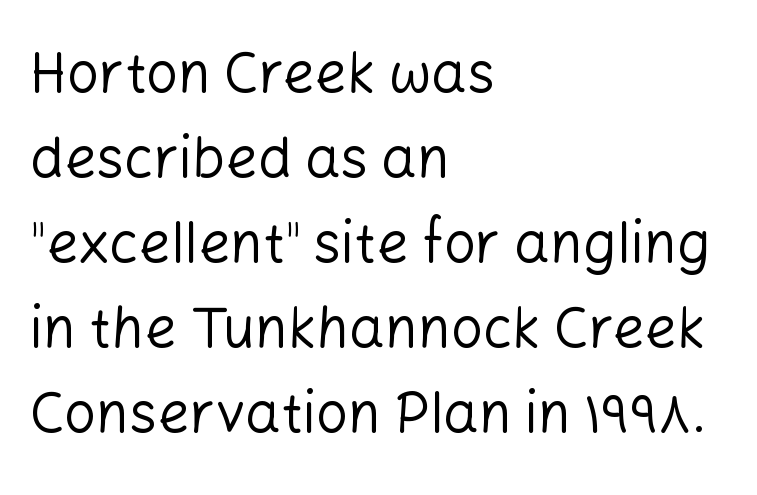
Q: Is the text bold? A: No.
Q: Is the text italic (slanted)? A: No, it is upright.
Q: Is the typeface a serif or a sans-serif typeface? A: Sans-serif.
Q: Is the text underlined? A: No.
Q: How is the paragraph aligned? A: Left-aligned.
Q: Is the spacing between letters normal or unusually wide? A: Normal.
Q: Is the spacing between lines tight, normal or loose? A: Normal.
Q: Width (condensed, normal, or wide)? A: Normal.
Q: Stroke contrast? A: Low.
Q: x-height? A: Medium.
Q: Monospaced? A: No.
